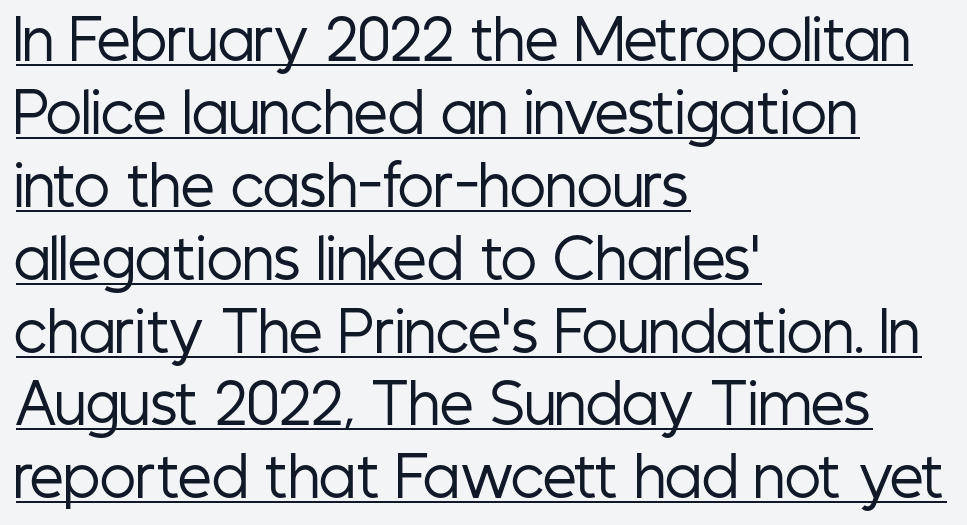
Q: Is the text bold? A: No.
Q: Is the text italic (slanted)? A: No, it is upright.
Q: Is the typeface a serif or a sans-serif typeface? A: Sans-serif.
Q: Is the text underlined? A: Yes.
Q: How is the paragraph aligned? A: Left-aligned.
Q: Is the spacing between letters normal or unusually wide? A: Normal.
Q: Is the spacing between lines tight, normal or loose? A: Normal.
Q: Width (condensed, normal, or wide)? A: Condensed.
Q: Stroke contrast? A: Low.
Q: x-height? A: Medium.
Q: Monospaced? A: No.
